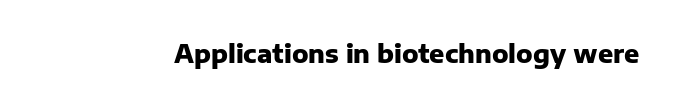
The image shows 25 px bold type, upright; set normal letter spacing, not underlined.
